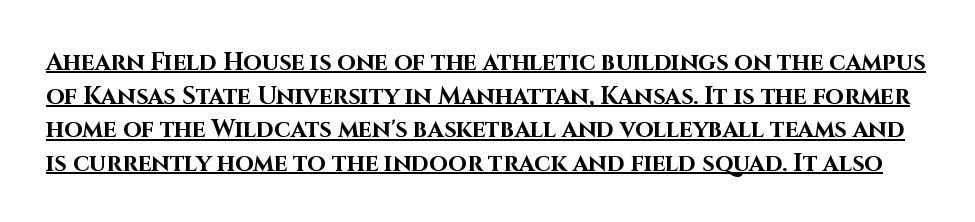
The image shows 24 px bold type, upright; set normal line spacing (1.4x), normal letter spacing, underlined.
